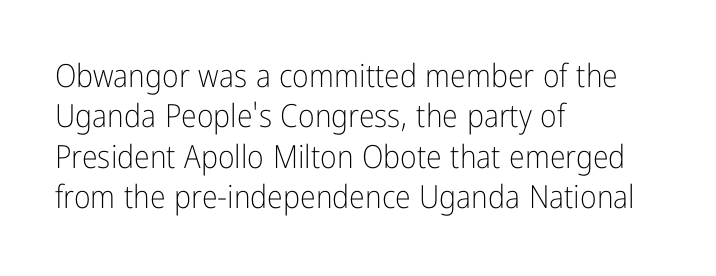
The image shows 32 px light, condensed sans-serif type, upright; set left-aligned, normal line spacing (1.26x), normal letter spacing, not underlined; low stroke contrast and a medium x-height.
